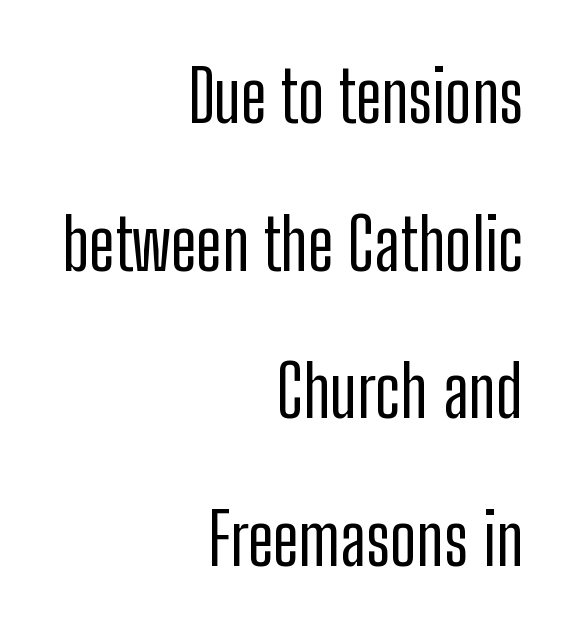
{"serif": "no", "italic": "no", "width": "condensed", "stroke_contrast": "low", "x_height": "medium", "monospaced": "no", "underline": "no", "align": "right", "line_spacing": "loose", "line_spacing_ratio": 2.08, "letter_spacing": "normal", "letter_spacing_em": 0.0, "glyph_px": 71}
